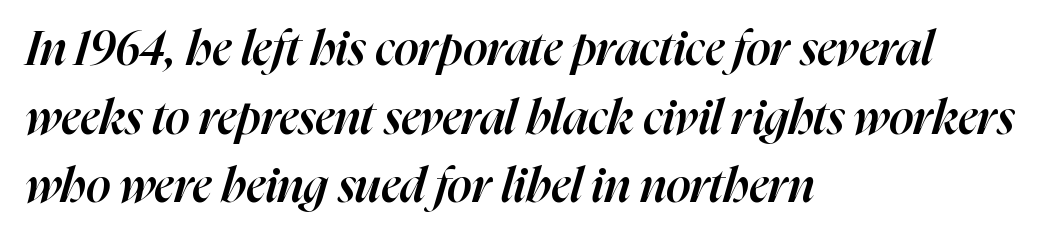
Q: Is the text bold? A: Semi-bold.
Q: Is the text italic (slanted)? A: Yes, it leans right by about 16 degrees.
Q: Is the text underlined? A: No.
Q: How is the paragraph aligned? A: Left-aligned.
Q: Is the spacing between letters normal or unusually wide? A: Normal.
Q: Is the spacing between lines tight, normal or loose? A: Normal.
Q: Width (condensed, normal, or wide)? A: Normal.
Q: Stroke contrast? A: High.
Q: x-height? A: Medium.
Q: Monospaced? A: No.
